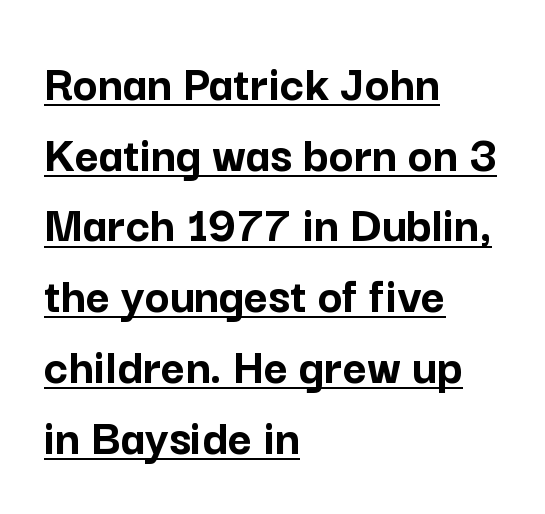
The image shows 52 px semibold sans-serif type, upright; set left-aligned, normal line spacing (1.36x), normal letter spacing, underlined; low stroke contrast and a medium x-height.
